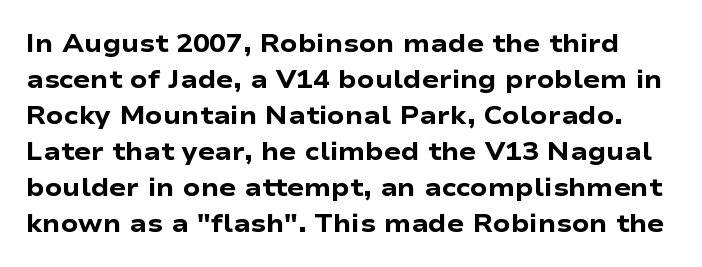
Q: Is the text bold? A: Yes.
Q: Is the text italic (slanted)? A: No, it is upright.
Q: Is the text underlined? A: No.
Q: Is the spacing between letters normal or unusually wide? A: Normal.
Q: Is the spacing between lines tight, normal or loose? A: Normal.
